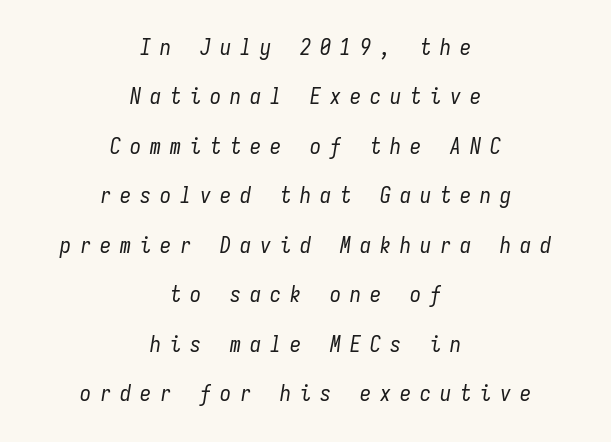
The image shows 22 px text type, italic (leaning right); set centered, loose line spacing (2.25x), unusually wide letter spacing (+0.41 em), not underlined.
